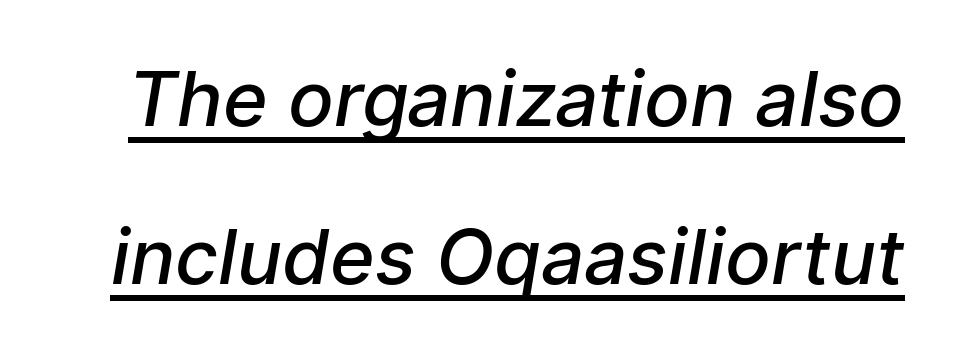
If you measured baseline to baseline, you'd find a long distance. Grotesque or geometric, the face here clearly has no serifs. You can see a thin bar hugging the bottom of the glyphs. Think of a printed novel: that variable character pitch is what you see here. You could call the tracking neutral — neither tight nor loose.
